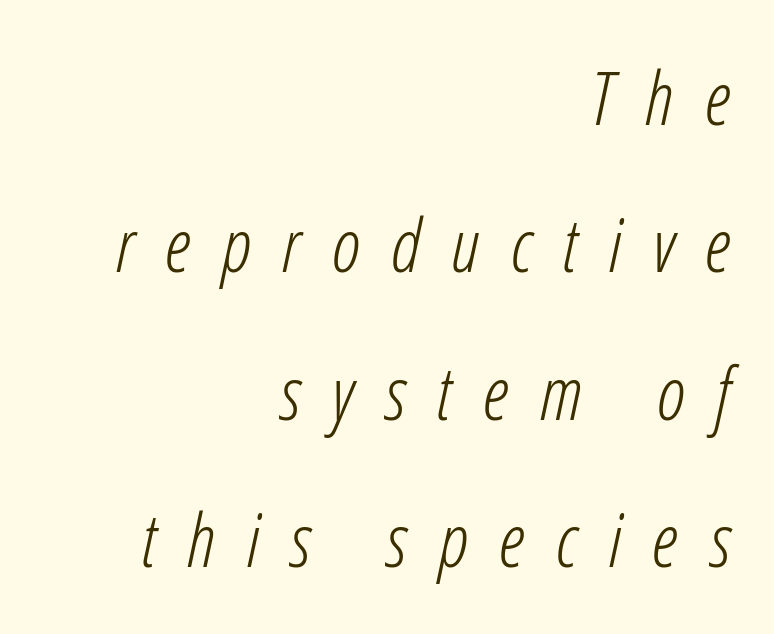
Q: Is the text bold? A: No.
Q: Is the text italic (slanted)? A: Yes, it leans right by about 12 degrees.
Q: Is the text underlined? A: No.
Q: How is the paragraph aligned? A: Right-aligned.
Q: Is the spacing between letters normal or unusually wide? A: Unusually wide.
Q: Is the spacing between lines tight, normal or loose? A: Loose.
Q: Width (condensed, normal, or wide)? A: Condensed.
Q: Stroke contrast? A: Low.
Q: x-height? A: Medium.
Q: Monospaced? A: No.
